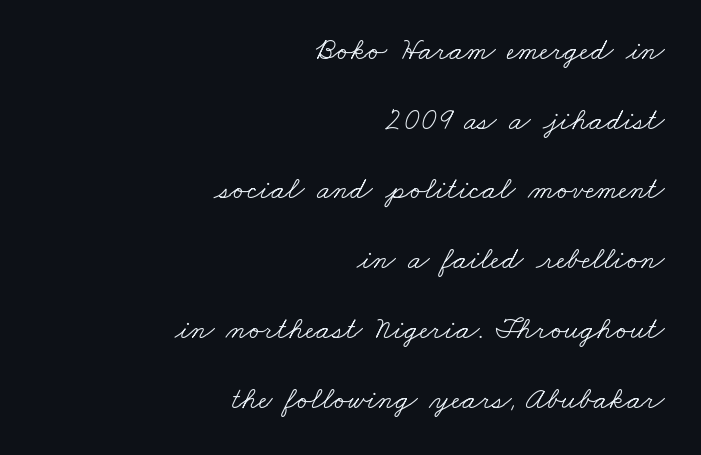
The image shows 31 px light, wide serif type; set right-aligned, loose line spacing (2.25x), normal letter spacing, not underlined; low stroke contrast and a small x-height.
